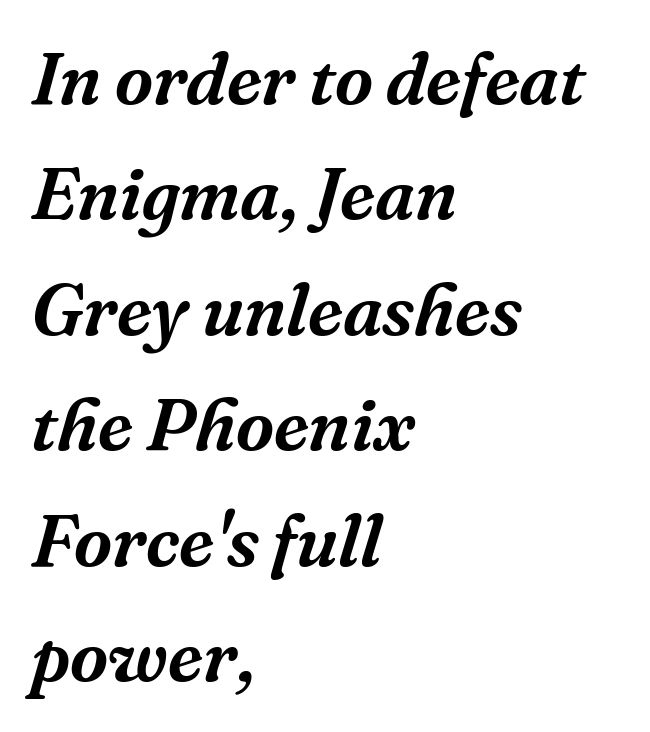
{"serif": "yes", "italic": "yes", "lean": "right", "slant_degrees": 16, "width": "normal", "stroke_contrast": "medium", "x_height": "medium", "monospaced": "no", "underline": "no", "align": "left", "line_spacing": "normal", "line_spacing_ratio": 1.56, "letter_spacing": "normal", "letter_spacing_em": 0.0, "glyph_px": 74}
